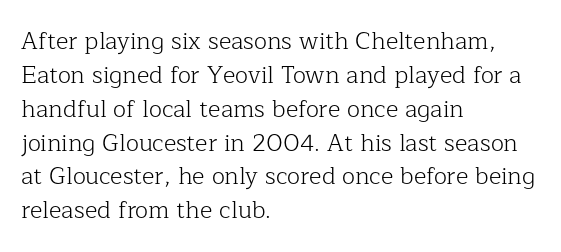
Q: Is the text bold? A: No.
Q: Is the text italic (slanted)? A: No, it is upright.
Q: Is the text underlined? A: No.
Q: How is the paragraph aligned? A: Left-aligned.
Q: Is the spacing between letters normal or unusually wide? A: Normal.
Q: Is the spacing between lines tight, normal or loose? A: Normal.
